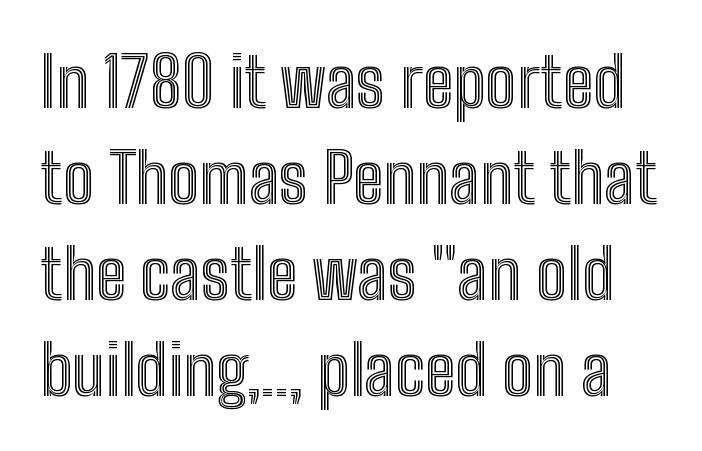
The image shows 69 px condensed type, upright; set normal line spacing (1.39x), normal letter spacing, not underlined; a medium x-height.
